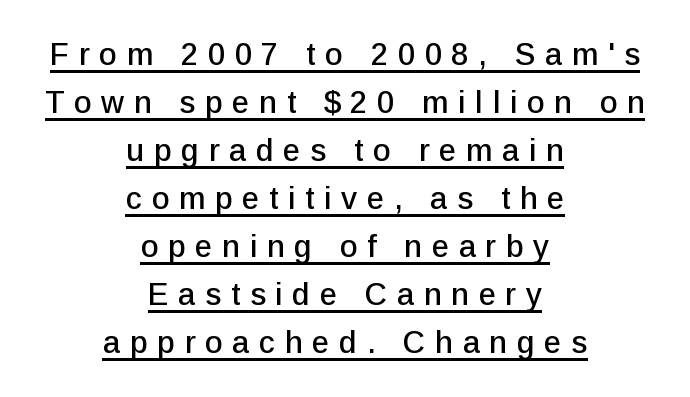
Successive baselines arrive at the customary interval. Looks like someone drew a line under every word here. Reading down the block, each line starts at a different indent, mirrored at its end. If you drew a line through each stem, it would be perfectly vertical. Check where the strokes stop: nothing finishes them off — pure sans. Each letter keeps its own natural width here, so spacing adapts to shape.
